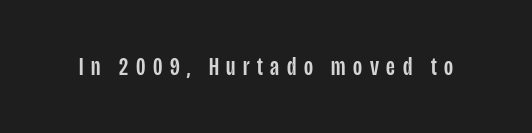
Q: Is the text italic (slanted)? A: No, it is upright.
Q: Is the text underlined? A: No.
Q: Is the spacing between letters normal or unusually wide? A: Unusually wide.
